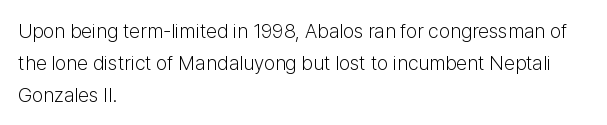
The image shows 20 px text type, upright; set left-aligned, normal line spacing (1.59x), normal letter spacing, not underlined.
